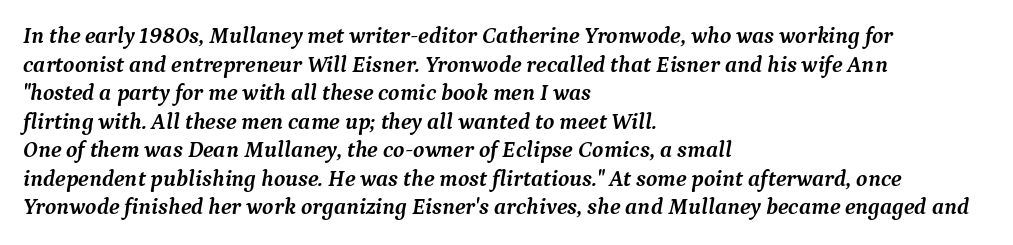
{"italic": "yes", "lean": "right", "slant_degrees": 9, "bold": "yes", "underline": "no", "align": "left", "line_spacing_ratio": 1.24, "letter_spacing": "normal", "letter_spacing_em": 0.0, "glyph_px": 23}
